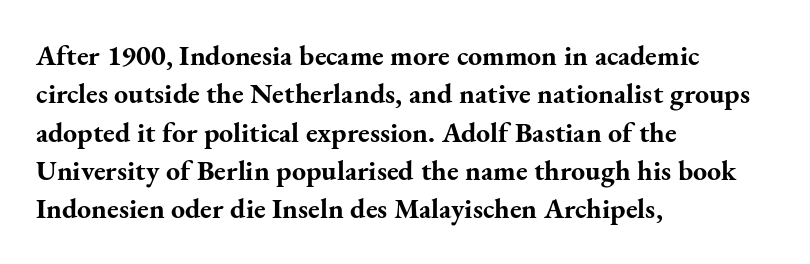
The image shows 28 px bold serif type, upright; set left-aligned, normal line spacing (1.37x), normal letter spacing, not underlined; medium stroke contrast and a small x-height.
